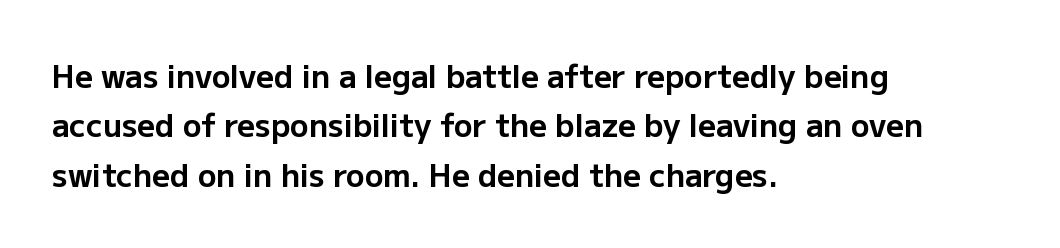
The image shows 31 px bold sans-serif type, upright; set left-aligned, normal line spacing (1.59x), normal letter spacing, not underlined; low stroke contrast and a medium x-height.
